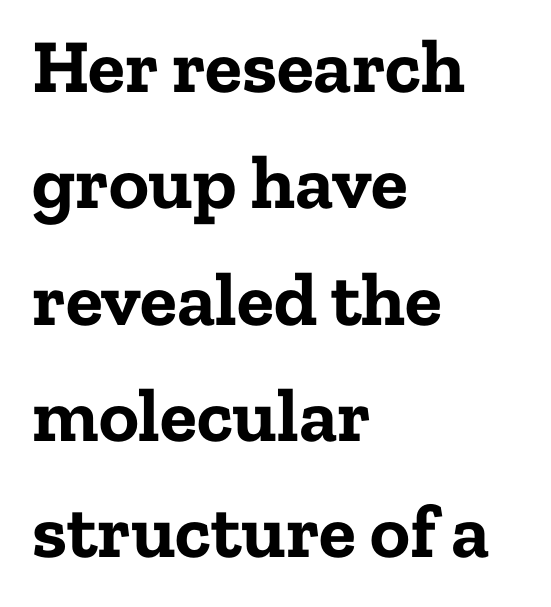
{"serif": "yes", "italic": "no", "bold": "yes", "weight": "bold", "width": "normal", "stroke_contrast": "low", "x_height": "medium", "monospaced": "no", "underline": "no", "align": "left", "line_spacing": "normal", "line_spacing_ratio": 1.53, "letter_spacing": "normal", "letter_spacing_em": 0.0, "glyph_px": 76}
